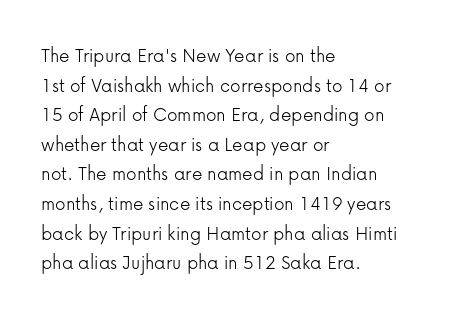
The image shows 21 px text type, upright; set left-aligned, normal line spacing (1.41x), normal letter spacing, not underlined.
